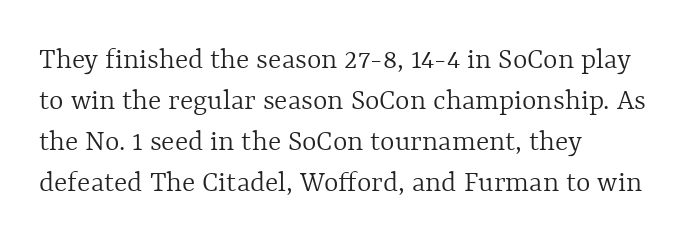
Q: Is the text bold? A: No.
Q: Is the text italic (slanted)? A: No, it is upright.
Q: Is the text underlined? A: No.
Q: How is the paragraph aligned? A: Left-aligned.
Q: Is the spacing between letters normal or unusually wide? A: Normal.
Q: Is the spacing between lines tight, normal or loose? A: Normal.
Q: Width (condensed, normal, or wide)? A: Normal.
Q: x-height? A: Medium.
Q: Monospaced? A: No.
